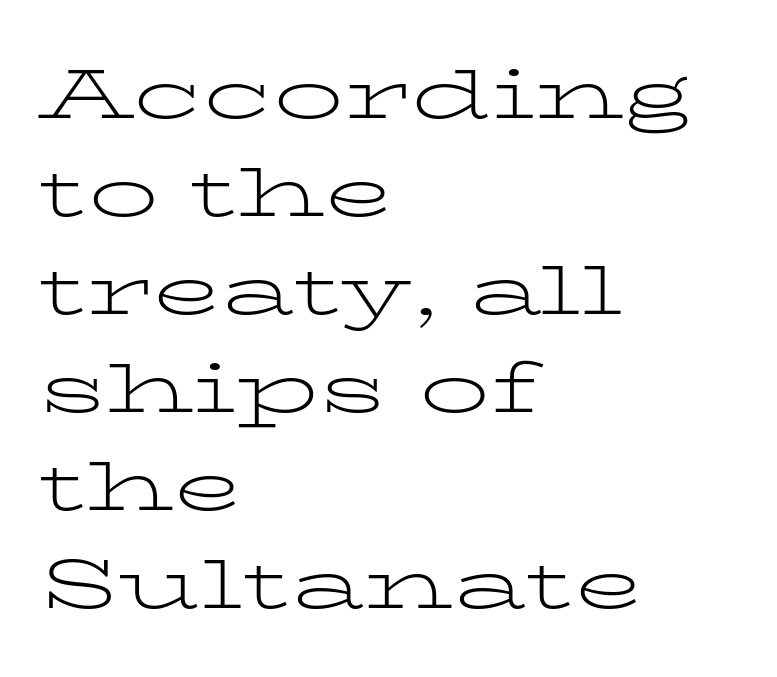
Rule under the text: the space is simply empty. Posture: vertical. Varying glyph widths throughout — classic text-font behaviour. Compared with typical paragraphs, the rows here are spaced about the same.
